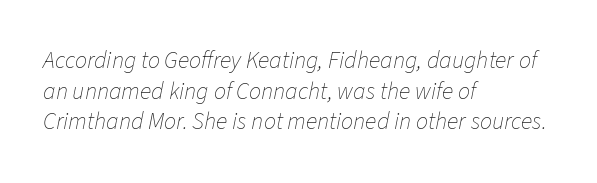
The image shows 24 px text type, italic (leaning right); set left-aligned, normal line spacing (1.28x), normal letter spacing, not underlined.
